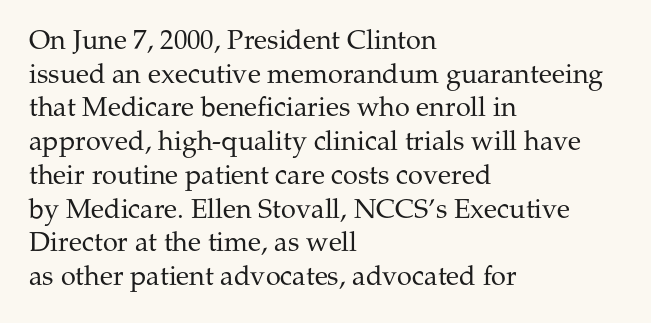
Whoever set this chose a conventional vertical rhythm. Each stroke keeps to a modest, everyday thickness or less. Is there any slant? The stems are plumb. Any mark beneath the type? The region is blank. Horizontal alignment here is leftward, the default for most running prose.
